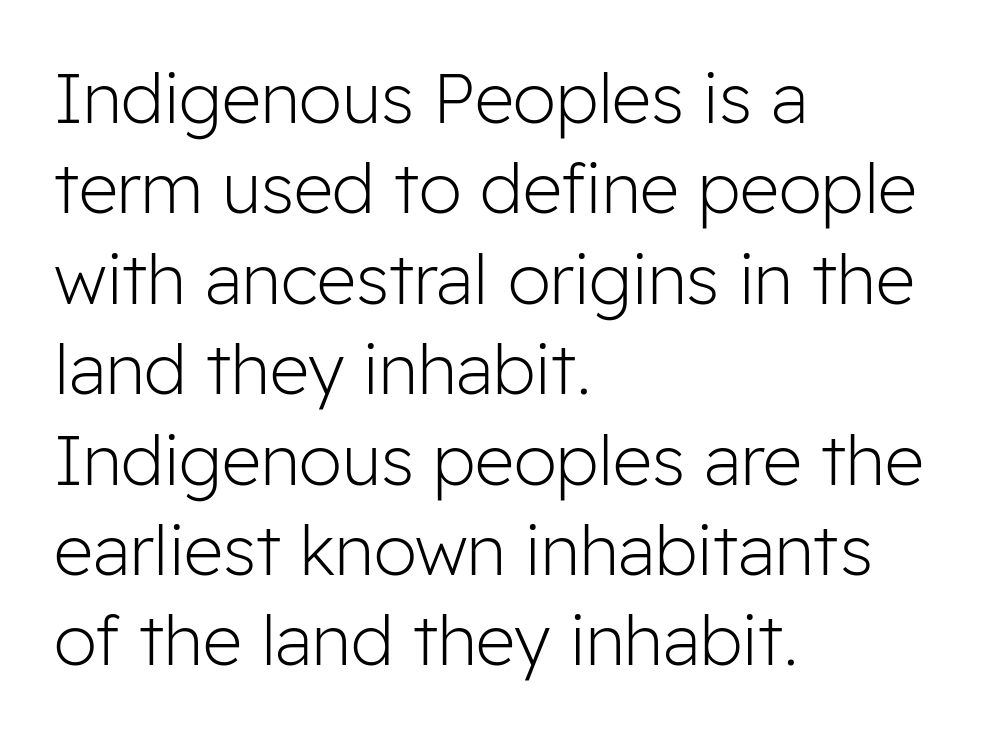
The image shows 69 px light sans-serif type, upright; set left-aligned, normal line spacing (1.31x), normal letter spacing, not underlined; low stroke contrast and a medium x-height.
